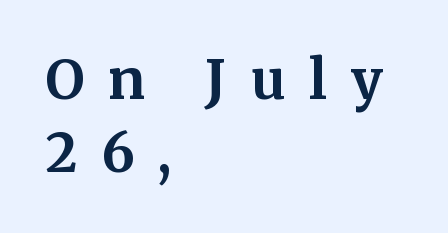
The image shows 54 px bold serif type, upright; set left-aligned, normal line spacing (1.36x), unusually wide letter spacing (+0.44 em), not underlined; medium stroke contrast and a medium x-height.
